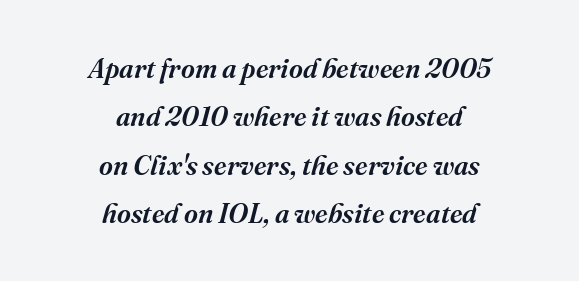
Teacher's note: observe the equal gaps on both sides — that is centered alignment. Words appear dense and cohesive because spacing is normal. A somewhat darkened texture: the type is semibold rather than bold. Lines of text with bare space underneath. The whole block is typeset with a tilt.
